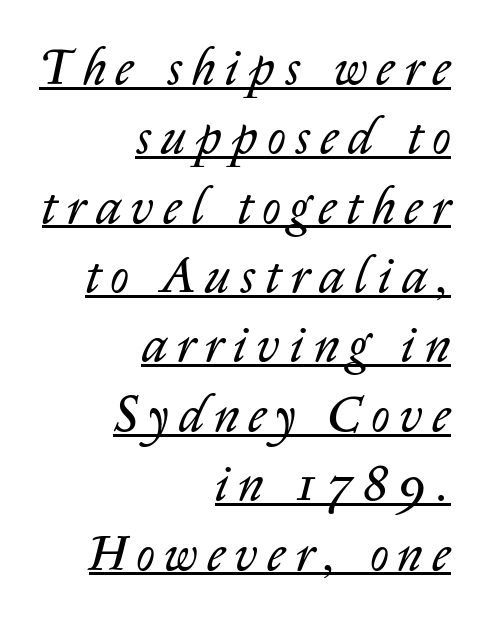
Would a proofreader flag this as italicized? Yes. Underline: present. Vertically, the passage feels balanced, rows spaced as you'd expect. Reading down the block, your eye finds every line finishing at a fixed right position. Do the characters align in a grid? No, the font is proportional. No heavy texture on the line: the type isn't bold.
